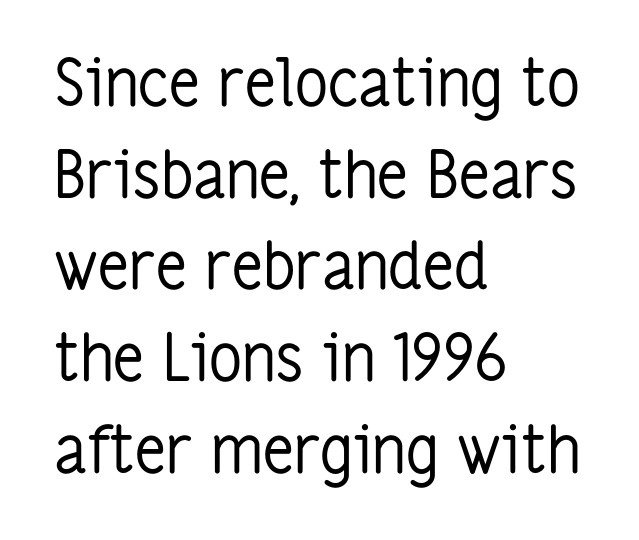
Q: Is the text bold? A: No.
Q: Is the text italic (slanted)? A: No, it is upright.
Q: Is the typeface a serif or a sans-serif typeface? A: Sans-serif.
Q: Is the text underlined? A: No.
Q: How is the paragraph aligned? A: Left-aligned.
Q: Is the spacing between letters normal or unusually wide? A: Normal.
Q: Is the spacing between lines tight, normal or loose? A: Normal.
Q: Width (condensed, normal, or wide)? A: Condensed.
Q: Stroke contrast? A: Low.
Q: x-height? A: Medium.
Q: Monospaced? A: No.
